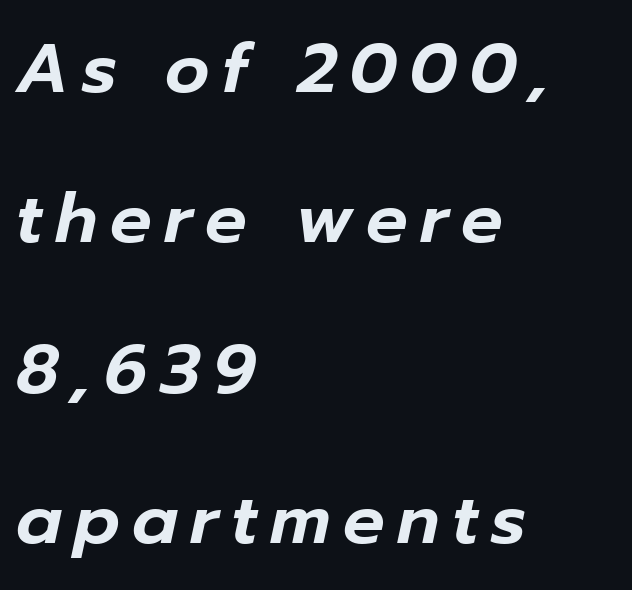
{"italic": "yes", "lean": "right", "slant_degrees": 12, "width": "normal", "stroke_contrast": "low", "x_height": "medium", "monospaced": "no", "underline": "no", "align": "left", "line_spacing": "loose", "line_spacing_ratio": 2.18, "glyph_px": 69}
